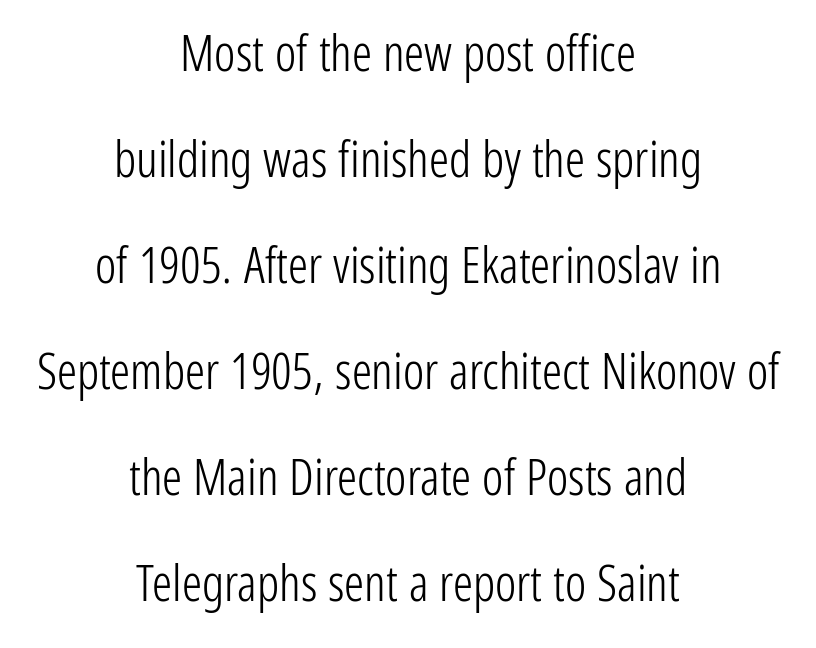
Q: Is the text bold? A: No.
Q: Is the text italic (slanted)? A: No, it is upright.
Q: Is the typeface a serif or a sans-serif typeface? A: Sans-serif.
Q: Is the text underlined? A: No.
Q: How is the paragraph aligned? A: Centered.
Q: Is the spacing between letters normal or unusually wide? A: Normal.
Q: Is the spacing between lines tight, normal or loose? A: Loose.
Q: Width (condensed, normal, or wide)? A: Condensed.
Q: Stroke contrast? A: Low.
Q: x-height? A: Medium.
Q: Monospaced? A: No.
